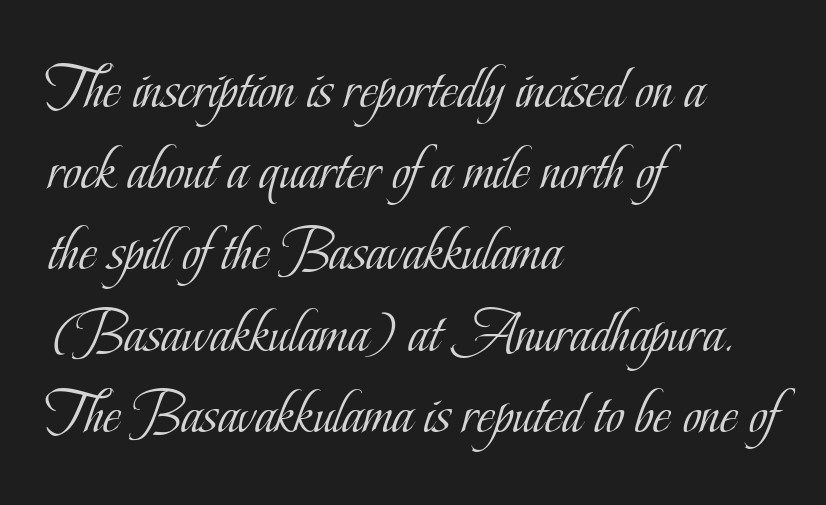
{"serif": "yes", "bold": "no", "weight": "light", "width": "condensed", "stroke_contrast": "low", "x_height": "small", "monospaced": "no", "underline": "no", "align": "left", "line_spacing": "normal", "line_spacing_ratio": 1.31, "letter_spacing": "normal", "letter_spacing_em": 0.0, "glyph_px": 62}
